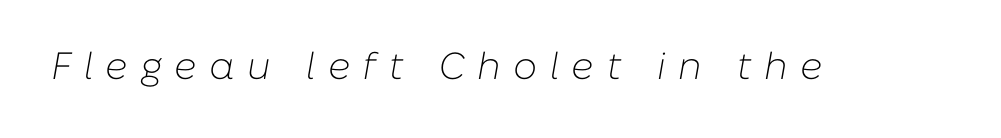
Compared with a typical body face, this is equally light or lighter still. Lines of text with bare space underneath. Honestly, the letter spacing is so wide it's the main thing you notice. Spacing verdict: proportional, widths tailored to each character.
